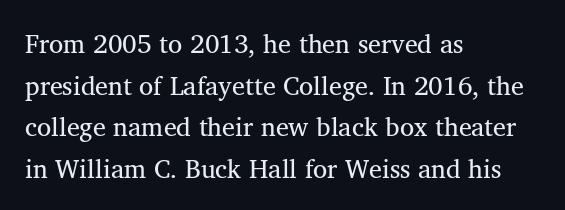
Type without underlining. Casual observation: everything's shoved over to the left. On a weight scale, this lands at 450 or below. These lines sit exactly where default settings would place them. The horizontal fit of the characters is conventional and even.
